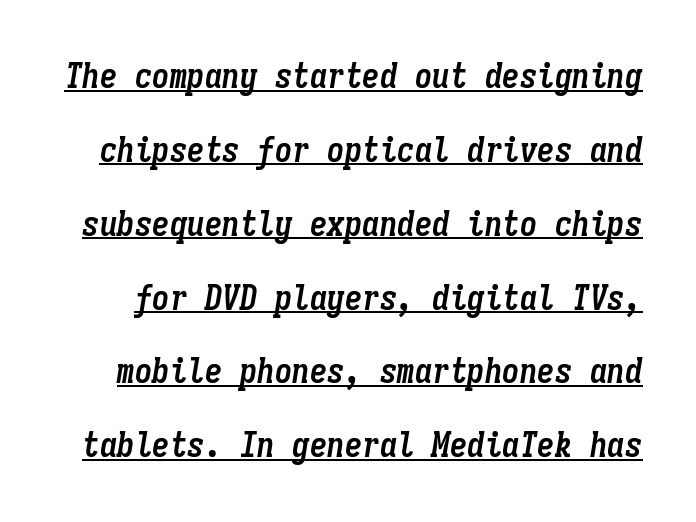
Glyph-to-glyph distance matches everyday printed text. Decoration check: the copy is underlined. Here the designer chose a console-style face with uniform glyph widths. Slanted lettering throughout. The rendering uses a bold face; every stroke is thick and dark. The vertical gap from one line to the next is large.
